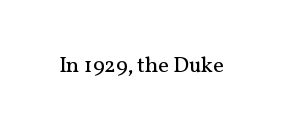
Q: Is the text bold? A: No.
Q: Is the text italic (slanted)? A: No, it is upright.
Q: Is the text underlined? A: No.
Q: Is the spacing between letters normal or unusually wide? A: Normal.
